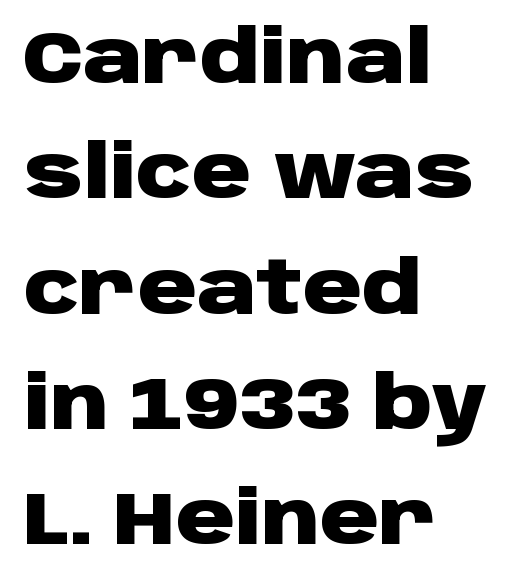
Q: Is the text bold? A: Yes.
Q: Is the text italic (slanted)? A: No, it is upright.
Q: Is the typeface a serif or a sans-serif typeface? A: Sans-serif.
Q: Is the text underlined? A: No.
Q: How is the paragraph aligned? A: Left-aligned.
Q: Is the spacing between letters normal or unusually wide? A: Normal.
Q: Is the spacing between lines tight, normal or loose? A: Normal.
Q: Width (condensed, normal, or wide)? A: Wide.
Q: Stroke contrast? A: Low.
Q: x-height? A: Large.
Q: Monospaced? A: No.
